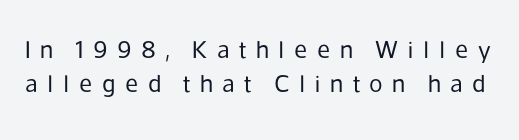
{"italic": "no", "bold": "no", "underline": "no", "line_spacing": "normal", "line_spacing_ratio": 1.38, "letter_spacing": "wide", "letter_spacing_em": 0.38, "glyph_px": 25}
